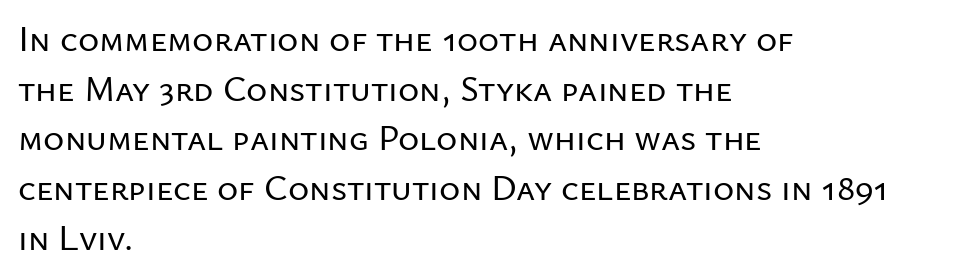
Q: Is the text italic (slanted)? A: No, it is upright.
Q: Is the typeface a serif or a sans-serif typeface? A: Sans-serif.
Q: Is the text underlined? A: No.
Q: How is the paragraph aligned? A: Left-aligned.
Q: Is the spacing between letters normal or unusually wide? A: Normal.
Q: Is the spacing between lines tight, normal or loose? A: Normal.
Q: Width (condensed, normal, or wide)? A: Normal.
Q: Stroke contrast? A: Low.
Q: x-height? A: Medium.
Q: Monospaced? A: No.
